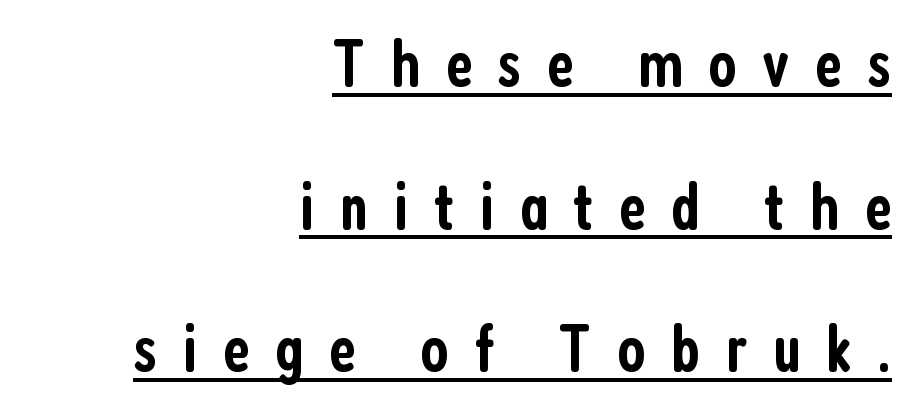
{"serif": "no", "italic": "no", "bold": "semi", "weight": "semibold", "width": "condensed", "stroke_contrast": "low", "x_height": "medium", "monospaced": "no", "underline": "yes", "align": "right", "line_spacing": "loose", "line_spacing_ratio": 2.13, "letter_spacing": "wide", "letter_spacing_em": 0.38, "glyph_px": 67}
